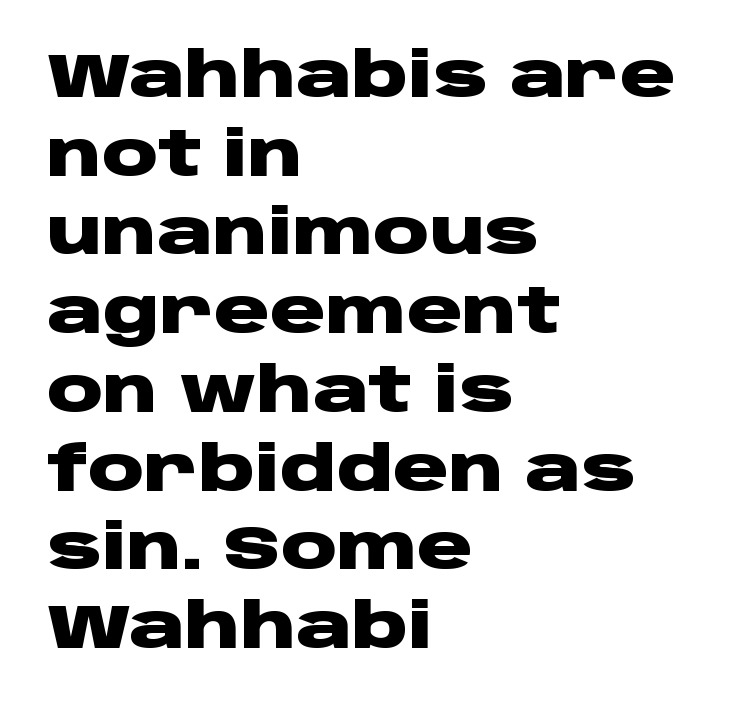
A dark, heavy texture on the line: the type is bold. Compared with typical paragraphs, the rows here are spaced about the same. You could call the tracking neutral — neither tight nor loose. Has an underline been added? It has not.
